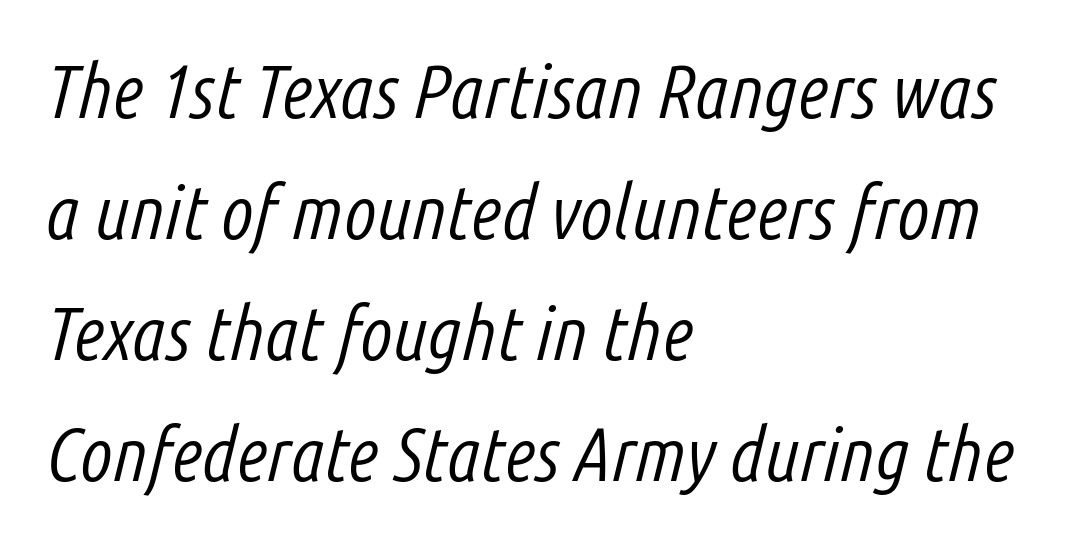
Q: Is the text bold? A: No.
Q: Is the text italic (slanted)? A: Yes, it leans right by about 14 degrees.
Q: Is the text underlined? A: No.
Q: How is the paragraph aligned? A: Left-aligned.
Q: Is the spacing between letters normal or unusually wide? A: Normal.
Q: Is the spacing between lines tight, normal or loose? A: Normal.
Q: Width (condensed, normal, or wide)? A: Condensed.
Q: Stroke contrast? A: Low.
Q: x-height? A: Medium.
Q: Monospaced? A: No.
